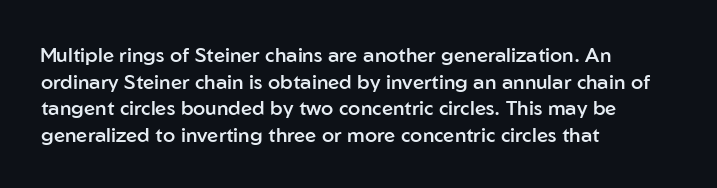
Q: Is the text bold? A: Semi-bold.
Q: Is the text italic (slanted)? A: No, it is upright.
Q: Is the text underlined? A: No.
Q: How is the paragraph aligned? A: Left-aligned.
Q: Is the spacing between letters normal or unusually wide? A: Normal.
Q: Is the spacing between lines tight, normal or loose? A: Normal.
